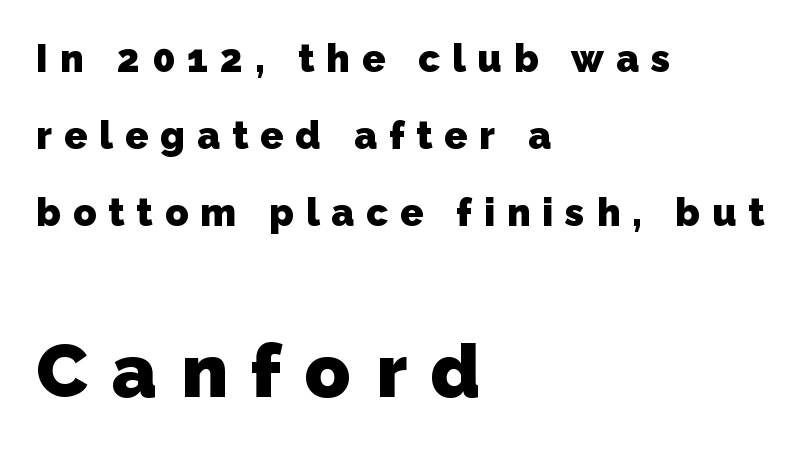
Q: Is the text bold? A: Yes.
Q: Is the typeface a serif or a sans-serif typeface? A: Sans-serif.
Q: Is the text underlined? A: No.
Q: How is the paragraph aligned? A: Left-aligned.
Q: Is the spacing between letters normal or unusually wide? A: Unusually wide.
Q: Is the spacing between lines tight, normal or loose? A: Loose.
Q: Which block of text is set in a larger size, the first (top) or the second (bottom)? A: The second (bottom) one.
Q: Width (condensed, normal, or wide)? A: Normal.
Q: Stroke contrast? A: Low.
Q: x-height? A: Medium.
Q: Monospaced? A: No.
